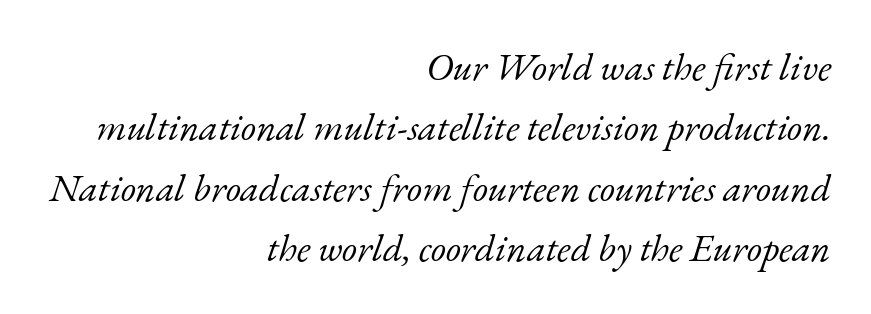
A student would call this right alignment; a typographer would say flush right, rag left. Serif or sans? Serif — the stroke terminals have little feet. The leading is moderate, giving the passage an even texture. The glyphs are unaccompanied by any horizontal stroke below them. The typography opts for an oblique posture over an upright one.
